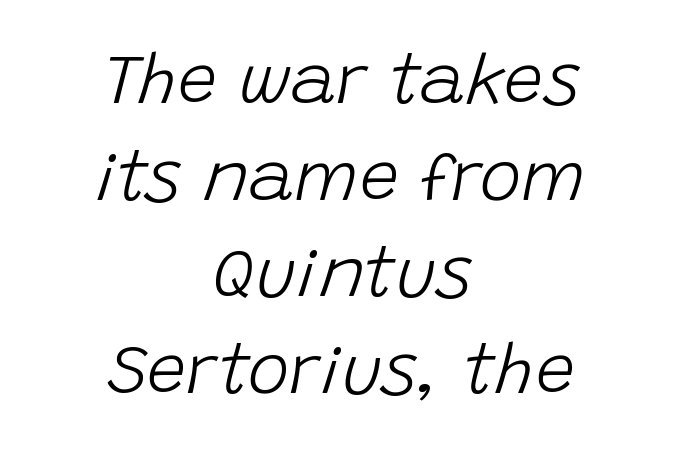
Q: Is the text bold? A: No.
Q: Is the text italic (slanted)? A: Yes, it leans right by about 15 degrees.
Q: Is the text underlined? A: No.
Q: How is the paragraph aligned? A: Centered.
Q: Is the spacing between letters normal or unusually wide? A: Normal.
Q: Is the spacing between lines tight, normal or loose? A: Normal.
Q: Width (condensed, normal, or wide)? A: Normal.
Q: Stroke contrast? A: Low.
Q: x-height? A: Large.
Q: Monospaced? A: No.
